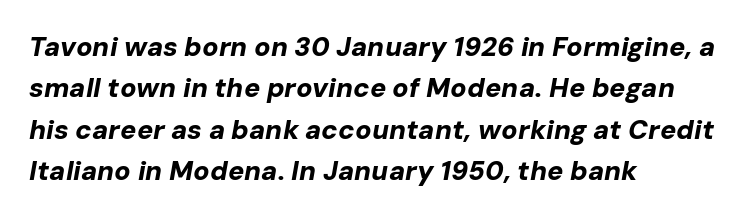
{"italic": "yes", "lean": "right", "slant_degrees": 10, "bold": "yes", "underline": "no", "align": "left", "line_spacing": "normal", "line_spacing_ratio": 1.53, "letter_spacing": "normal", "letter_spacing_em": 0.0, "glyph_px": 27}
